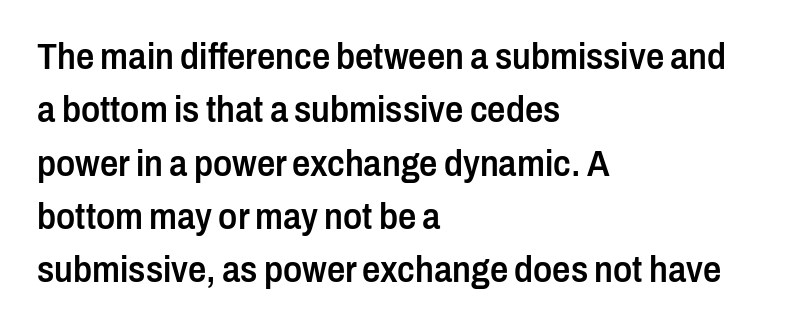
The image shows 36 px semibold, condensed sans-serif type, upright; set left-aligned, normal line spacing (1.48x), normal letter spacing, not underlined; low stroke contrast and a medium x-height.
